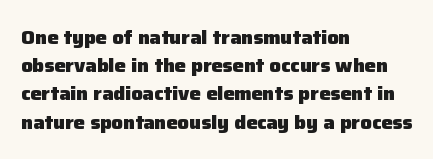
The image shows 20 px bold type, upright; set left-aligned, normal line spacing (1.41x), normal letter spacing, not underlined.
